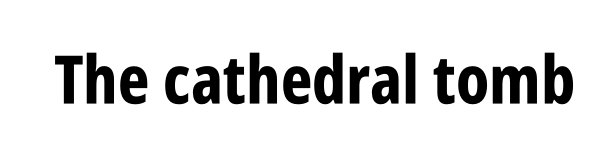
Compared with an ordinary text face, these strokes are far heavier — a full bold. Quick note: underline off. Every stem runs plumb, perpendicular to the baseline. Check where the strokes stop: nothing finishes them off — pure sans. Students, note that the glyphs here touch the page at normal intervals. Varying glyph widths throughout — classic text-font behaviour.
